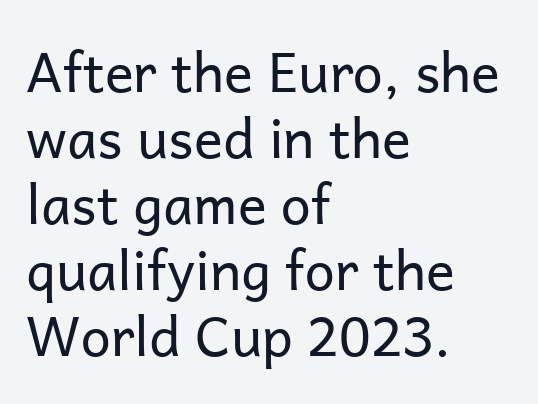
{"serif": "no", "italic": "no", "bold": "no", "weight": "regular", "width": "normal", "stroke_contrast": "low", "x_height": "medium", "monospaced": "no", "underline": "no", "align": "left", "line_spacing_ratio": 1.22, "letter_spacing": "normal", "letter_spacing_em": 0.0, "glyph_px": 54}
